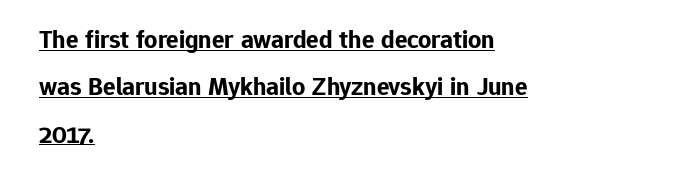
Posture: vertical. Notice how the passage keeps a crisp vertical edge on the left only. Letter spacing: default. You can see a thin bar hugging the bottom of the glyphs.
